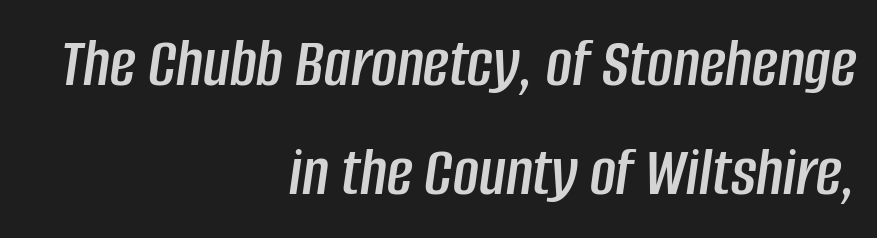
Q: Is the text italic (slanted)? A: Yes, it leans right by about 8 degrees.
Q: Is the text underlined? A: No.
Q: How is the paragraph aligned? A: Right-aligned.
Q: Is the spacing between letters normal or unusually wide? A: Normal.
Q: Is the spacing between lines tight, normal or loose? A: Normal.
Q: Width (condensed, normal, or wide)? A: Condensed.
Q: Stroke contrast? A: Low.
Q: x-height? A: Large.
Q: Monospaced? A: No.
